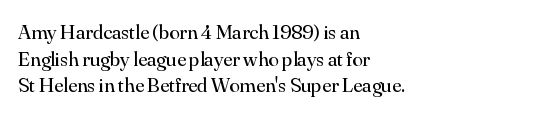
The image shows 21 px text type, upright; set left-aligned, normal line spacing (1.27x), normal letter spacing, not underlined.
